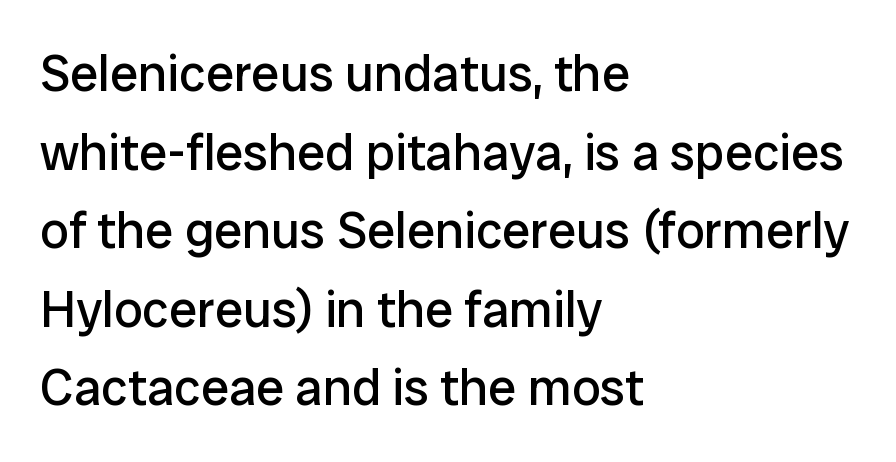
The image shows 51 px regular-weight sans-serif type, upright; set left-aligned, normal line spacing (1.54x), normal letter spacing, not underlined; low stroke contrast and a medium x-height.
